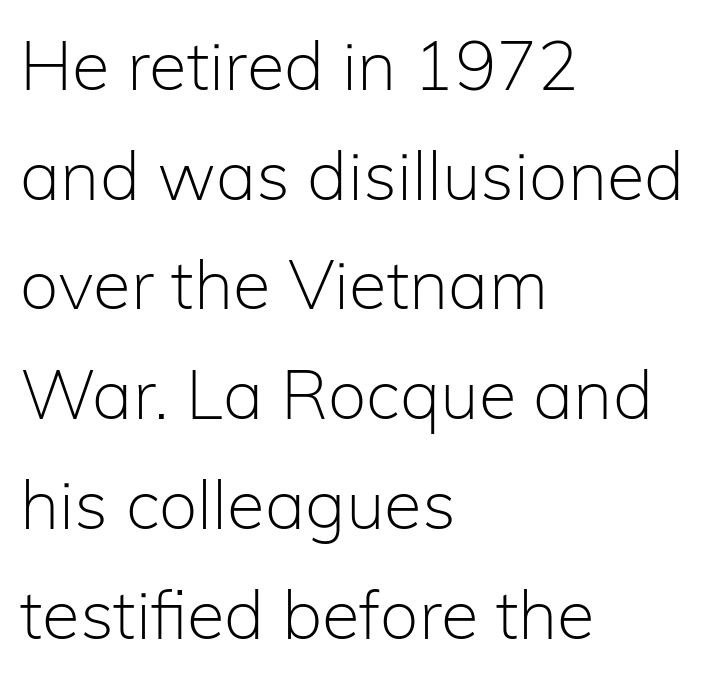
The image shows 69 px light sans-serif type, upright; set left-aligned, normal line spacing (1.59x), normal letter spacing, not underlined; low stroke contrast and a medium x-height.
